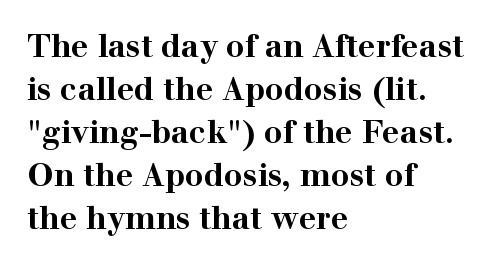
Q: Is the text bold? A: Yes.
Q: Is the text italic (slanted)? A: No, it is upright.
Q: Is the typeface a serif or a sans-serif typeface? A: Serif.
Q: Is the text underlined? A: No.
Q: How is the paragraph aligned? A: Left-aligned.
Q: Is the spacing between letters normal or unusually wide? A: Normal.
Q: Is the spacing between lines tight, normal or loose? A: Normal.
Q: Width (condensed, normal, or wide)? A: Wide.
Q: Stroke contrast? A: High.
Q: x-height? A: Medium.
Q: Monospaced? A: No.
